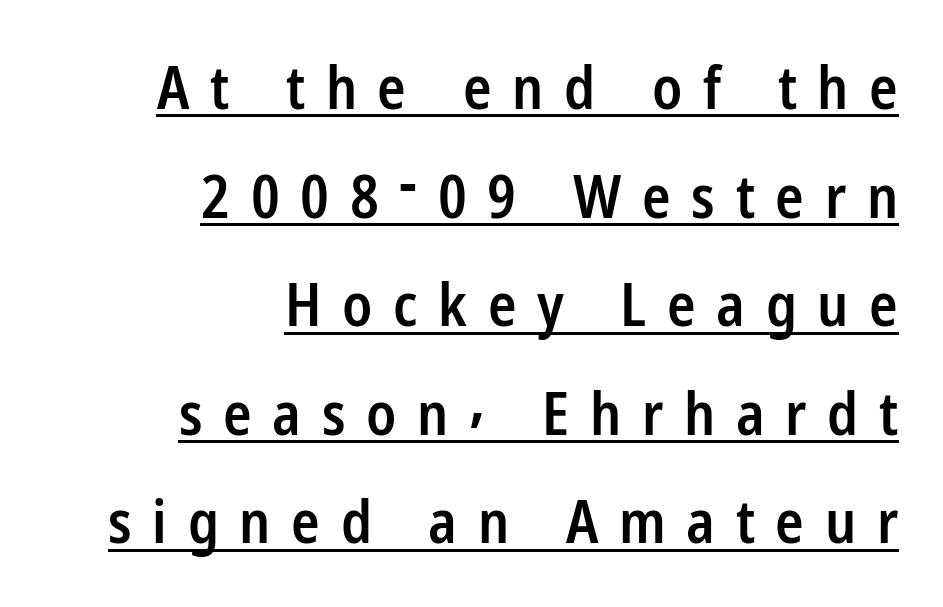
You can tell from the bare stems that sans-serif type was used. It's the straight-up-and-down kind of type. Words appear elongated and porous because spacing is wide. You could not count columns in this text — the font is proportionally spaced.
